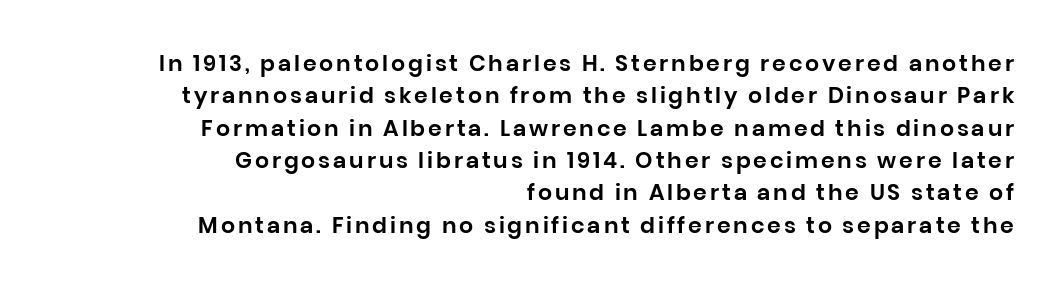
Q: Is the text italic (slanted)? A: No, it is upright.
Q: Is the text underlined? A: No.
Q: How is the paragraph aligned? A: Right-aligned.
Q: Is the spacing between lines tight, normal or loose? A: Normal.
